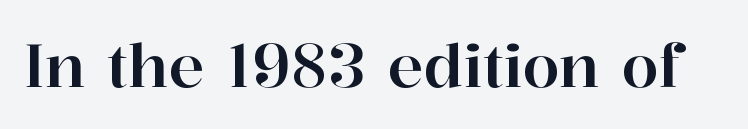
The image shows 60 px serif type, upright; set normal letter spacing, not underlined; high stroke contrast and a medium x-height.
